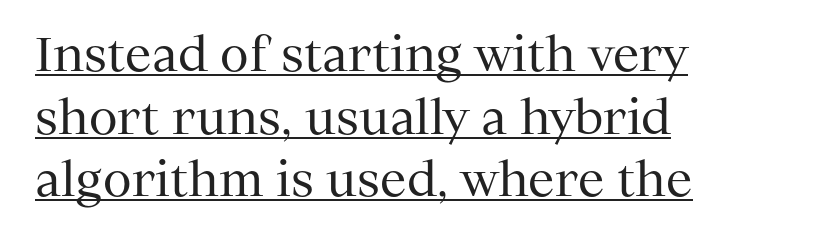
The image shows 47 px regular-weight serif type, upright; set left-aligned, normal line spacing (1.33x), normal letter spacing, underlined; medium stroke contrast and a medium x-height.
